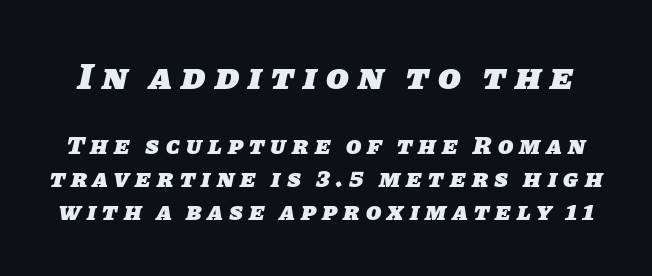
This sample keeps an unexceptional amount of space between lines. How are the letters spaced? Widely, with obvious added tracking. Is this a fixed-width face? No — the glyphs have proportional, varying widths. The gap between lines stays unmarked. The designer gave the opening block more size than the closing block.
